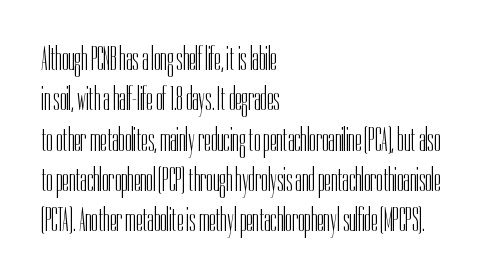
Each letter keeps its own natural width here, so spacing adapts to shape. Each stroke keeps to a modest, everyday thickness or less. Descender tails drop into unmarked territory. These lines were composed using upright roman letters.
